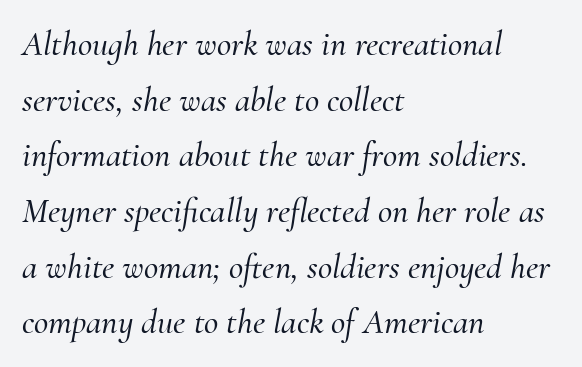
This sample has the flowing, uneven cadence of proportional lettering. Letter spacing: default. Does the lettering tilt? It does — this is italic. Serifs: yes, visible at the terminals of the letterforms. Leading: standard.
